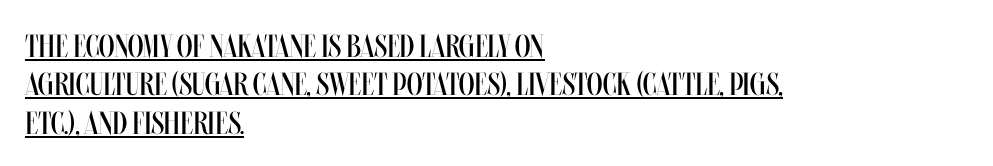
{"italic": "no", "bold": "no", "weight": "regular", "width": "condensed", "stroke_contrast": "medium", "x_height": "large", "monospaced": "no", "underline": "yes", "align": "left", "line_spacing_ratio": 1.2, "letter_spacing": "normal", "letter_spacing_em": 0.0, "glyph_px": 32}
